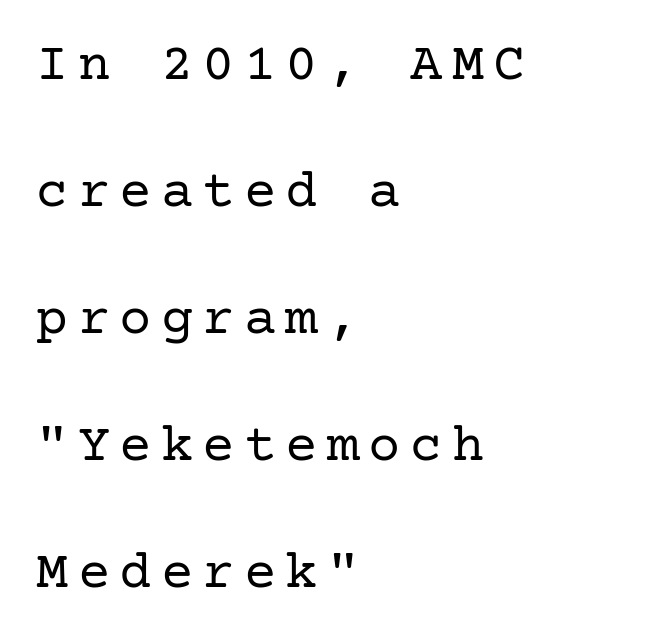
The image shows 54 px regular-weight serif type, upright; set left-aligned, loose line spacing (2.35x), not underlined; low stroke contrast and a medium x-height.
